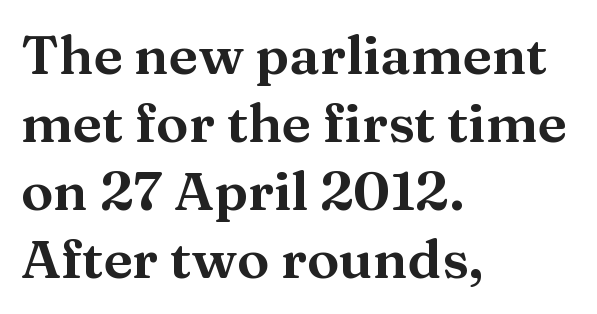
Q: Is the text italic (slanted)? A: No, it is upright.
Q: Is the typeface a serif or a sans-serif typeface? A: Serif.
Q: Is the text underlined? A: No.
Q: How is the paragraph aligned? A: Left-aligned.
Q: Is the spacing between letters normal or unusually wide? A: Normal.
Q: Is the spacing between lines tight, normal or loose? A: Normal.
Q: Width (condensed, normal, or wide)? A: Wide.
Q: Stroke contrast? A: Medium.
Q: x-height? A: Medium.
Q: Monospaced? A: No.
